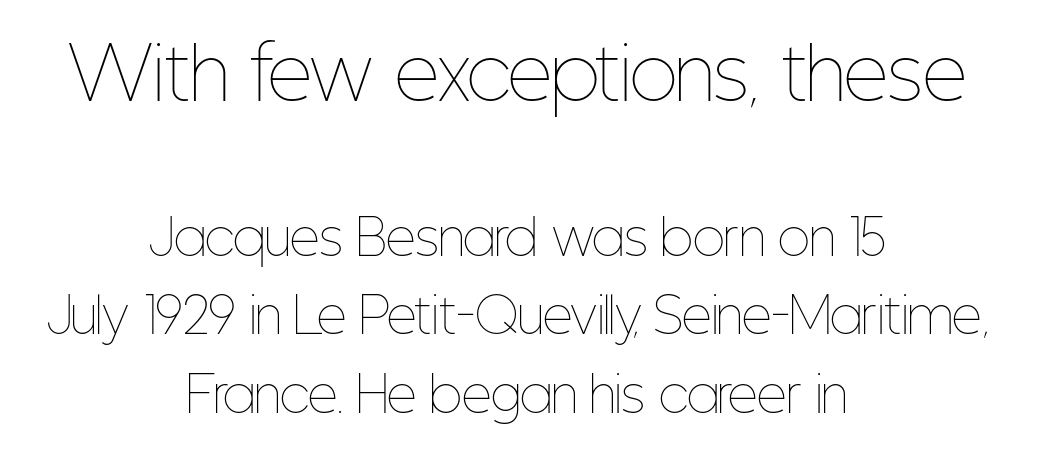
{"italic": "no", "bold": "no", "weight": "thin", "width": "condensed", "stroke_contrast": "low", "x_height": "medium", "monospaced": "no", "underline": "no", "align": "center", "line_spacing": "normal", "line_spacing_ratio": 1.67, "letter_spacing": "normal", "letter_spacing_em": 0.0, "larger_block": "first", "size_ratio": 1.49, "glyph_px": 70}
